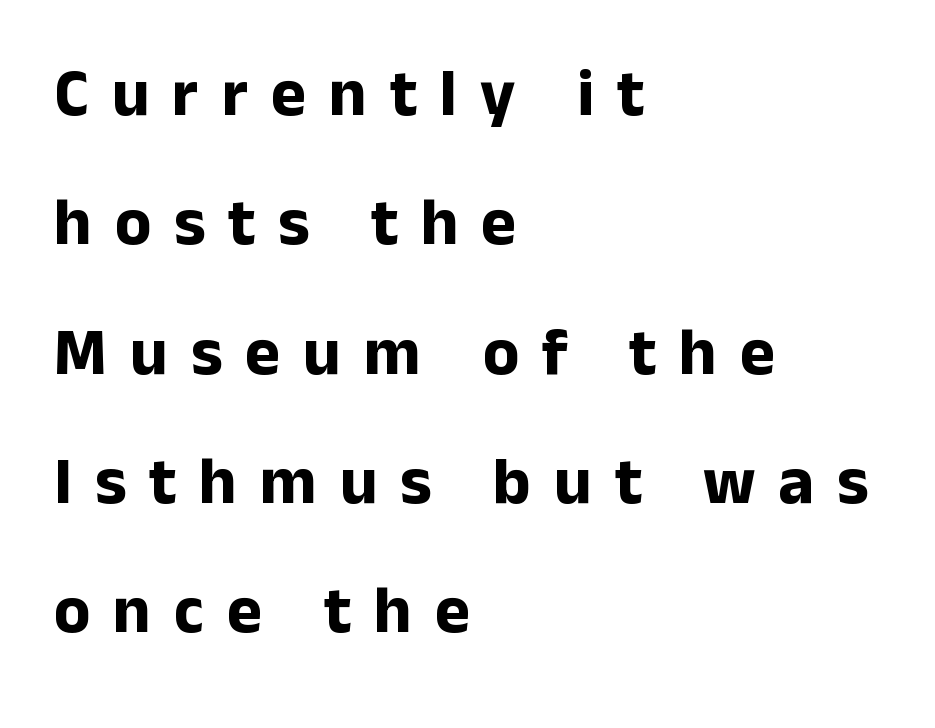
Q: Is the text bold? A: Yes.
Q: Is the text italic (slanted)? A: No, it is upright.
Q: Is the typeface a serif or a sans-serif typeface? A: Sans-serif.
Q: Is the text underlined? A: No.
Q: How is the paragraph aligned? A: Left-aligned.
Q: Is the spacing between letters normal or unusually wide? A: Unusually wide.
Q: Is the spacing between lines tight, normal or loose? A: Loose.
Q: Width (condensed, normal, or wide)? A: Normal.
Q: Stroke contrast? A: Low.
Q: x-height? A: Medium.
Q: Monospaced? A: No.
